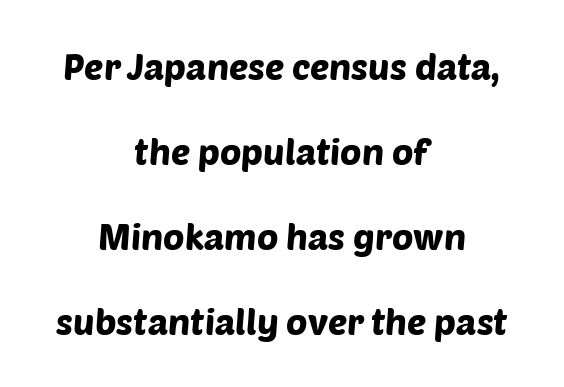
{"serif": "no", "width": "normal", "stroke_contrast": "low", "x_height": "large", "monospaced": "no", "underline": "no", "align": "center", "line_spacing": "loose", "line_spacing_ratio": 2.36, "letter_spacing": "normal", "letter_spacing_em": 0.0, "glyph_px": 36}
